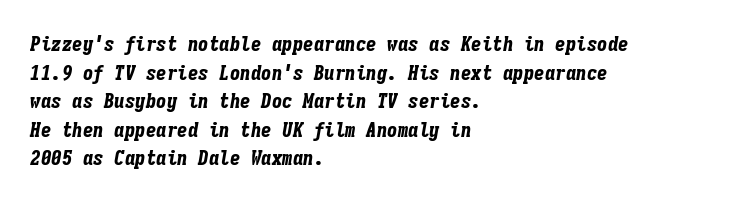
{"italic": "yes", "lean": "right", "slant_degrees": 9, "bold": "yes", "underline": "no", "align": "left", "line_spacing": "normal", "line_spacing_ratio": 1.36, "letter_spacing": "normal", "letter_spacing_em": 0.0, "glyph_px": 21}
